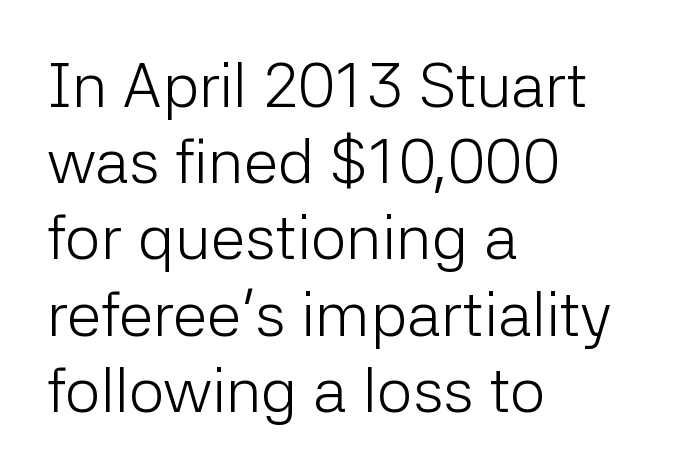
{"serif": "no", "italic": "no", "bold": "no", "weight": "light", "width": "normal", "stroke_contrast": "low", "x_height": "medium", "monospaced": "no", "underline": "no", "align": "left", "line_spacing_ratio": 1.21, "letter_spacing": "normal", "letter_spacing_em": 0.0, "glyph_px": 63}
